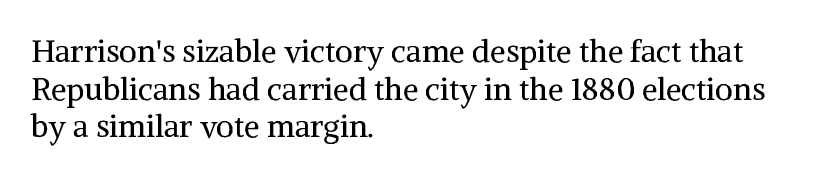
Q: Is the text bold? A: No.
Q: Is the text italic (slanted)? A: No, it is upright.
Q: Is the typeface a serif or a sans-serif typeface? A: Serif.
Q: Is the text underlined? A: No.
Q: How is the paragraph aligned? A: Left-aligned.
Q: Is the spacing between letters normal or unusually wide? A: Normal.
Q: Width (condensed, normal, or wide)? A: Normal.
Q: Stroke contrast? A: Medium.
Q: x-height? A: Medium.
Q: Monospaced? A: No.
